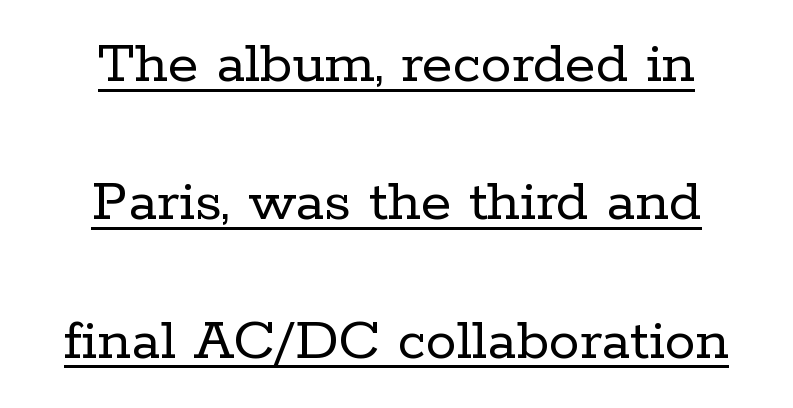
The characters are drawn with everyday or finer stroke widths. Italic? Not at all — the glyphs are vertical. The face used here is proportionally spaced, like ordinary book or web type. Alignment: centered. This sample uses plain, unmodified letter spacing. Is this a sans? No — the strokes have serifs.
